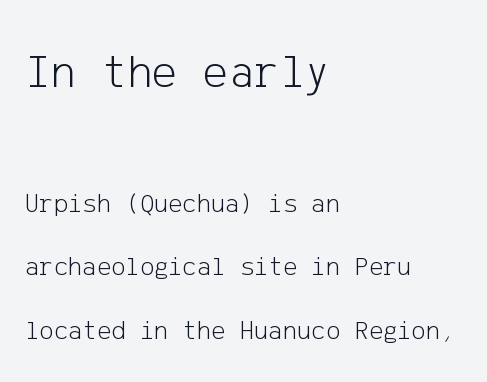
These lines keep a tight, regular rhythm from letter to letter. The block sitting higher on the canvas is the one with enlarged characters. Heft: none added — not bold. The glyphs in this specimen are sans serif. Unmarked baselines from the first word to the last. The rag falls on the right side of this text block.
